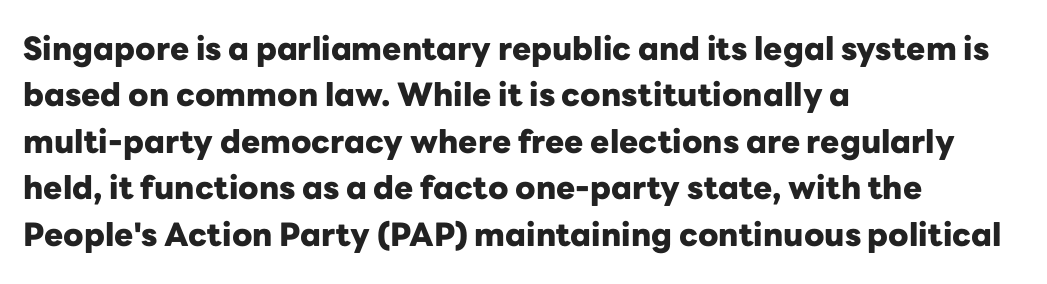
The image shows 32 px heavy sans-serif type, upright; set left-aligned, normal line spacing (1.45x), normal letter spacing, not underlined; low stroke contrast and a medium x-height.
